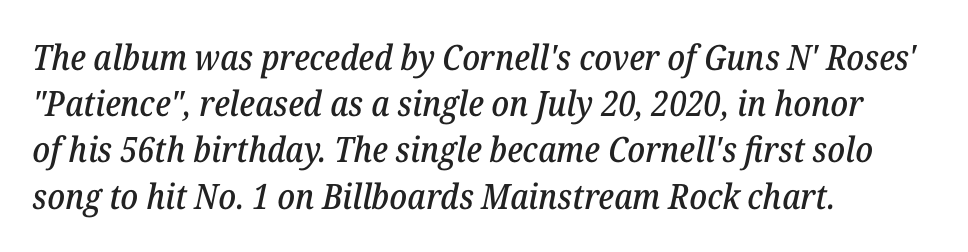
Q: Is the text italic (slanted)? A: Yes, it leans right by about 12 degrees.
Q: Is the typeface a serif or a sans-serif typeface? A: Serif.
Q: Is the text underlined? A: No.
Q: How is the paragraph aligned? A: Left-aligned.
Q: Is the spacing between letters normal or unusually wide? A: Normal.
Q: Is the spacing between lines tight, normal or loose? A: Normal.
Q: Width (condensed, normal, or wide)? A: Normal.
Q: Stroke contrast? A: Low.
Q: x-height? A: Medium.
Q: Monospaced? A: No.
